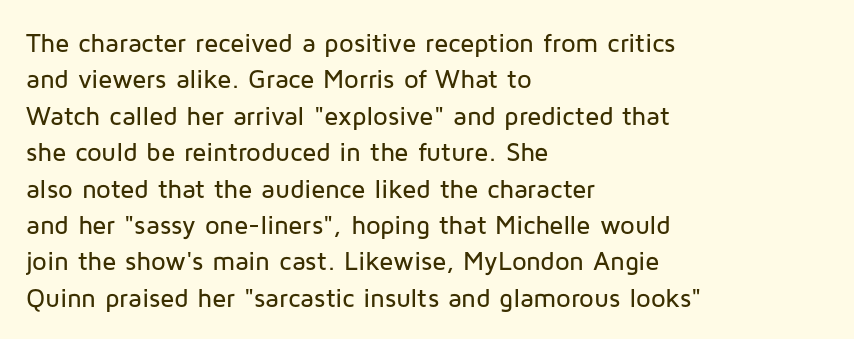
Q: Is the text italic (slanted)? A: No, it is upright.
Q: Is the text underlined? A: No.
Q: How is the paragraph aligned? A: Left-aligned.
Q: Is the spacing between letters normal or unusually wide? A: Normal.
Q: Is the spacing between lines tight, normal or loose? A: Normal.
